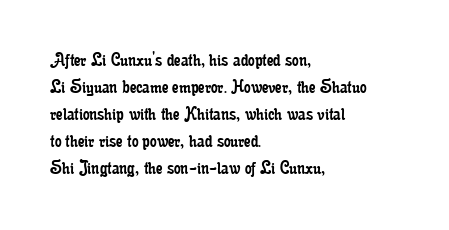
{"italic": "no", "bold": "no", "underline": "no", "align": "left", "line_spacing": "normal", "line_spacing_ratio": 1.28, "letter_spacing": "normal", "letter_spacing_em": 0.0, "glyph_px": 21}
